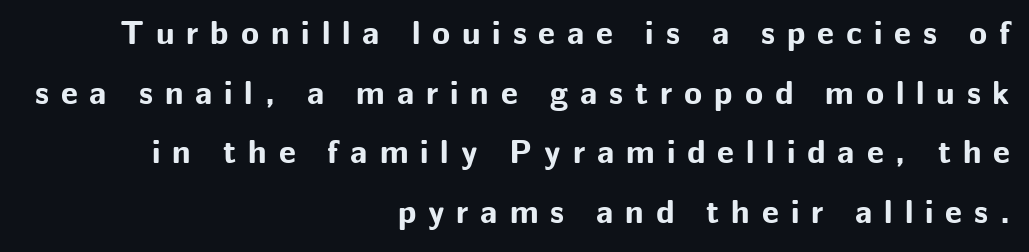
Spacing verdict: proportional, widths tailored to each character. If you drew a ruler down the right edge, every line would touch it. A typesetter would mark this as roman, not italic. Pretty heavy lettering here — definitely bold.
